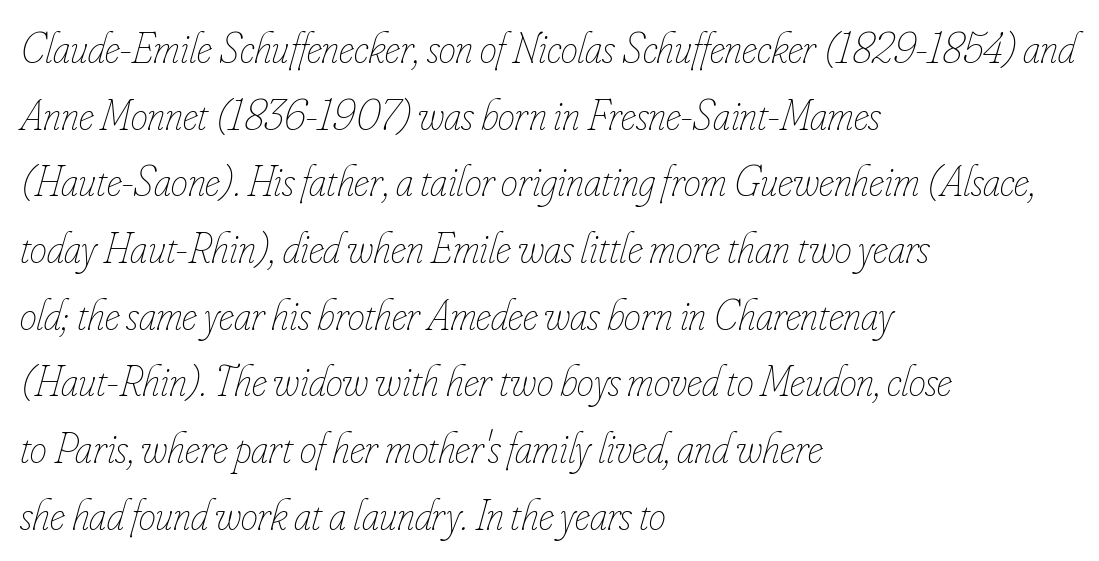
{"italic": "yes", "lean": "right", "slant_degrees": 16, "bold": "no", "weight": "thin", "width": "condensed", "stroke_contrast": "low", "x_height": "small", "monospaced": "no", "underline": "no", "align": "left", "line_spacing": "normal", "line_spacing_ratio": 1.55, "letter_spacing": "normal", "letter_spacing_em": 0.0, "glyph_px": 43}
